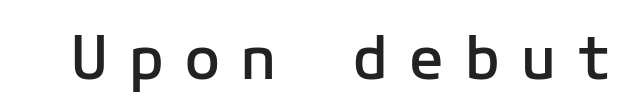
If you drew a line through each stem, it would be perfectly vertical. Look at the tracking — it's clearly loosened, letters drifting apart. Unmarked baselines from the first word to the last. Typographically, this falls in the sans-serif category.
